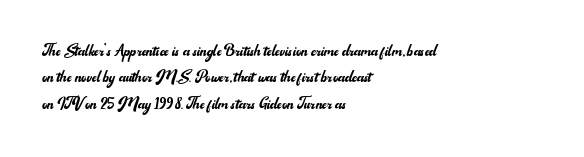
Q: Is the text bold? A: No.
Q: Is the text italic (slanted)? A: Yes.
Q: Is the text underlined? A: No.
Q: How is the paragraph aligned? A: Left-aligned.
Q: Is the spacing between letters normal or unusually wide? A: Normal.
Q: Is the spacing between lines tight, normal or loose? A: Normal.
